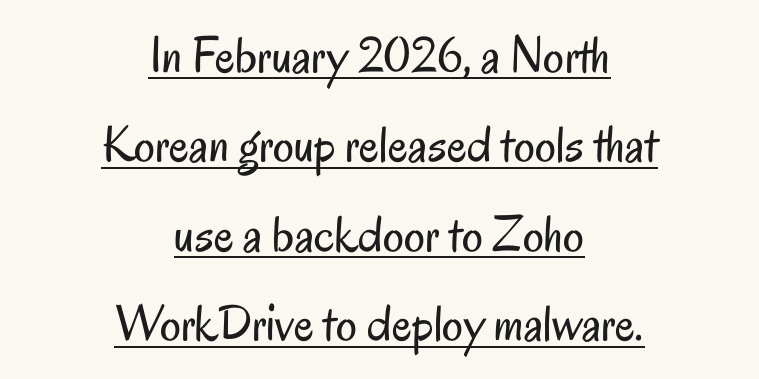
This sample carries an underscore along the baseline area. The rendering shows plain stroke endings on the letterforms — a sans-serif design. Note the varied advance widths — an 'i' is clearly narrower than an 'm'. Compared with a flush-left layout, this one balances lines on the center instead. This is not heavy type; no bold has been used.
